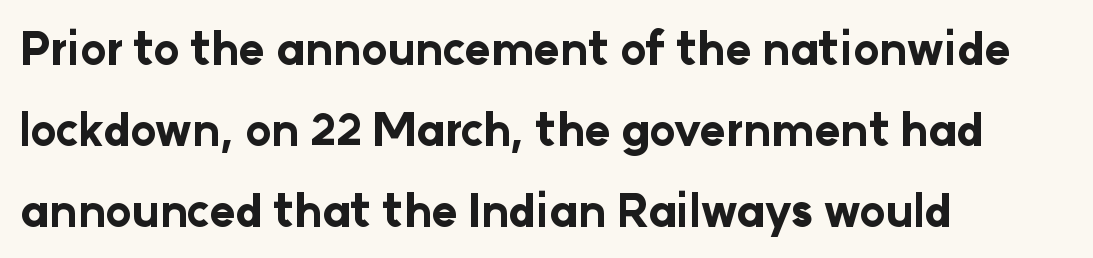
{"serif": "no", "italic": "no", "bold": "yes", "weight": "bold", "width": "normal", "stroke_contrast": "low", "x_height": "medium", "monospaced": "no", "underline": "no", "align": "left", "line_spacing_ratio": 1.84, "letter_spacing": "normal", "letter_spacing_em": 0.0, "glyph_px": 44}
